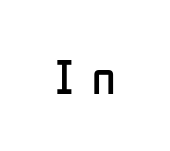
{"serif": "no", "italic": "no", "bold": "no", "weight": "regular", "width": "condensed", "stroke_contrast": "low", "x_height": "medium", "monospaced": "no", "underline": "no", "letter_spacing": "wide", "letter_spacing_em": 0.39, "glyph_px": 48}
